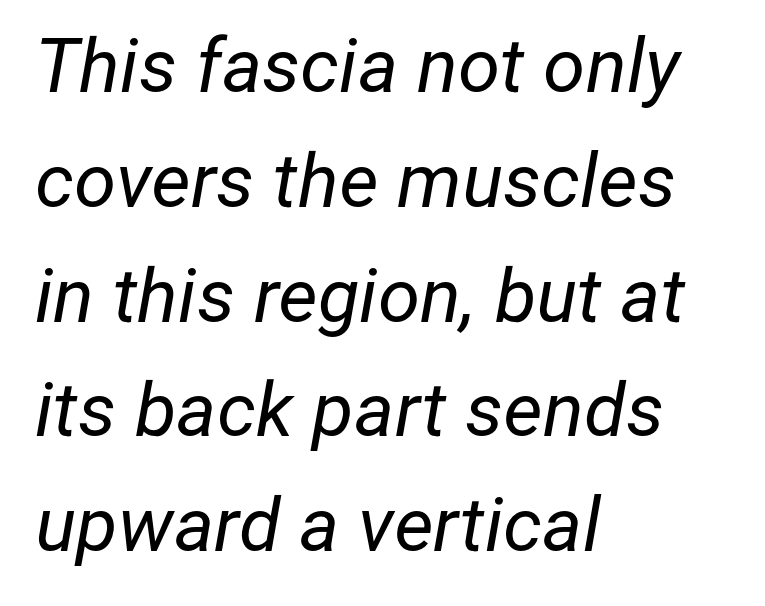
The image shows 76 px regular-weight type, italic (leaning right); set left-aligned, normal line spacing (1.51x), normal letter spacing, not underlined; low stroke contrast and a medium x-height.
